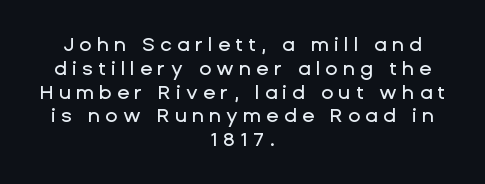
The image shows 20 px text type, upright; set centered, line spacing 1.19x, unusually wide letter spacing (+0.26 em), not underlined.
